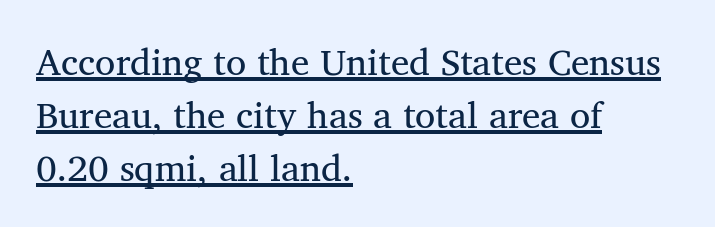
{"serif": "yes", "width": "normal", "stroke_contrast": "medium", "x_height": "medium", "monospaced": "no", "underline": "yes", "align": "left", "line_spacing": "normal", "line_spacing_ratio": 1.43, "letter_spacing": "normal", "letter_spacing_em": 0.0, "glyph_px": 37}
